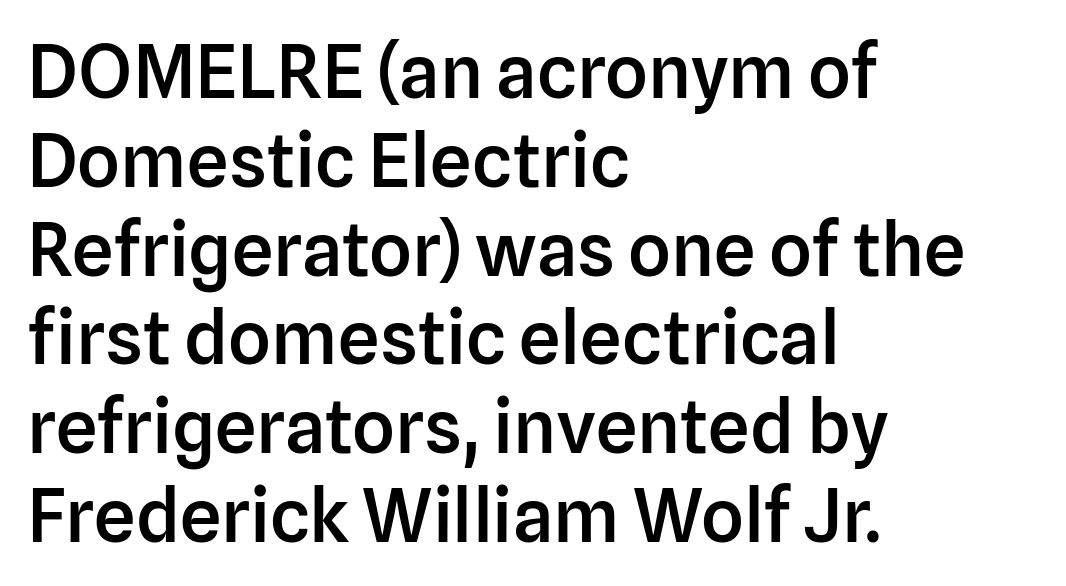
The image shows 74 px semibold sans-serif type, upright; set left-aligned, line spacing 1.2x, normal letter spacing, not underlined; low stroke contrast and a medium x-height.
